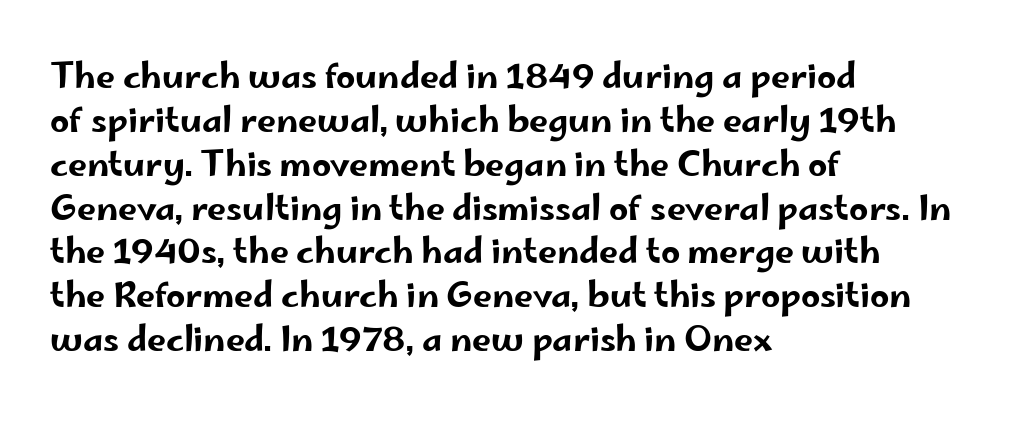
The face used here is a sans, in the tradition of grotesques and geometrics. In terms of letterspacing, this is plain default setting. If you measured baseline to baseline, you'd find a middling distance. The rendering anchors every line to the left-hand side. The font's upright variant was chosen for this text. A typesetter would call this proportional, since set widths differ per character.
